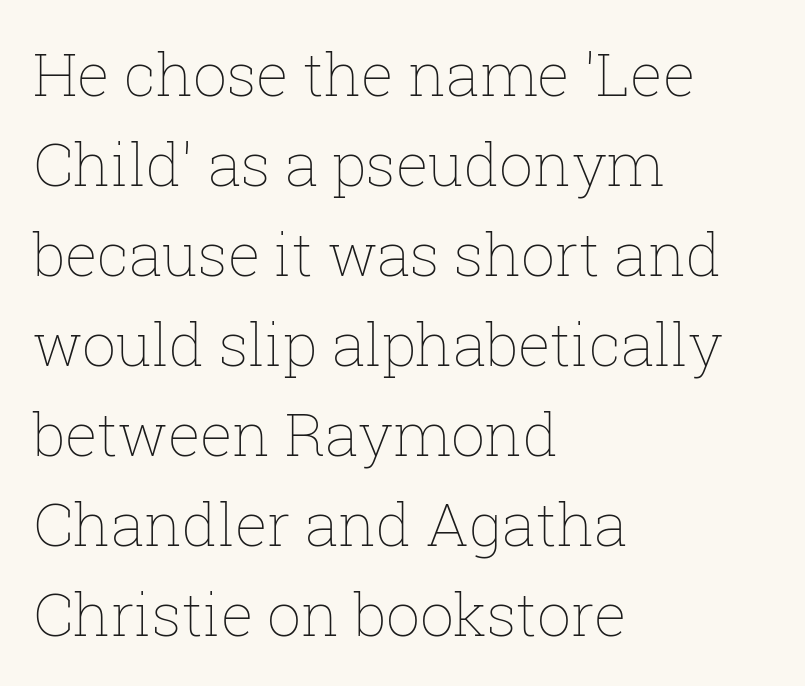
The letters stand upright; this is a roman face. A student would call this left alignment; a typographer would say flush left, rag right. Each letter keeps its own natural width here, so spacing adapts to shape. Just letters on the line, the space beneath them empty. Ink coverage per letter is moderate at most.
